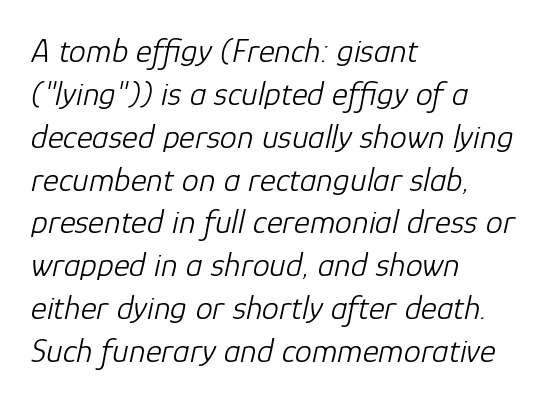
The image shows 34 px light type, italic (leaning right); set left-aligned, normal line spacing (1.26x), normal letter spacing, not underlined; low stroke contrast and a medium x-height.
